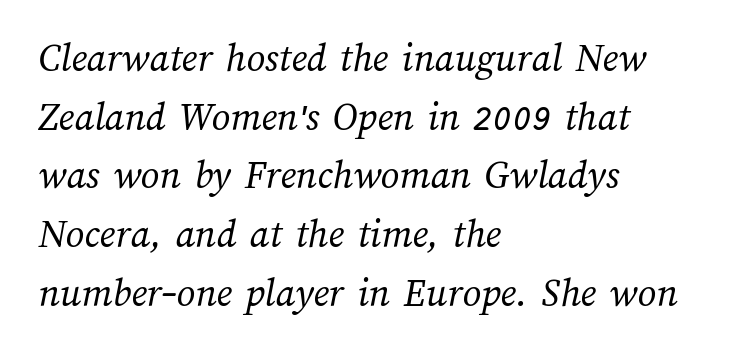
The image shows 41 px regular-weight type; set left-aligned, normal line spacing (1.43x), normal letter spacing, not underlined; medium stroke contrast and a medium x-height.
